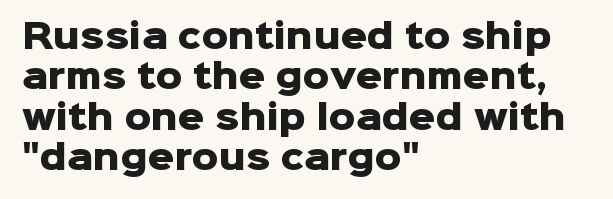
The sample has been set heavy, in full bold. These lines are set flush left with a ragged right edge. The letters sit at their default tracking, neither squeezed nor spread. Character widths vary here, with narrow letters taking less room than wide ones. Style check: upright. Only glyphs here, with clear space below each row.
